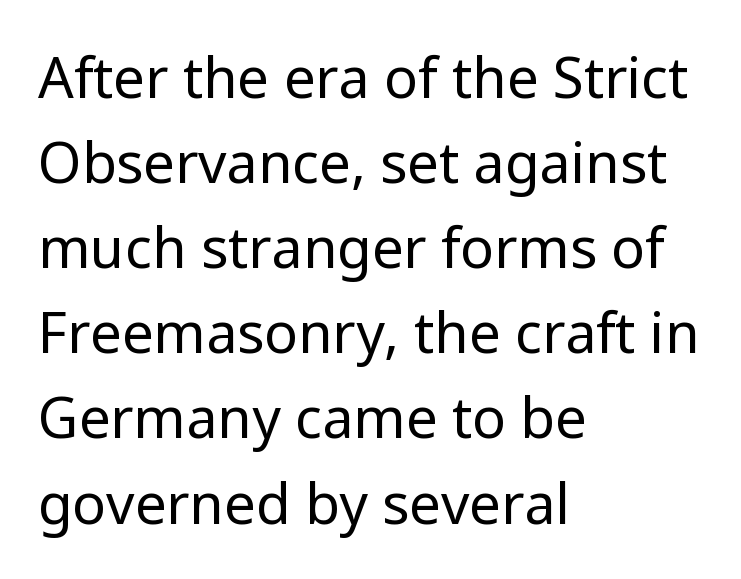
The image shows 56 px regular-weight sans-serif type, upright; set left-aligned, normal line spacing (1.52x), normal letter spacing, not underlined; low stroke contrast and a medium x-height.
